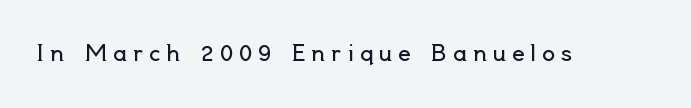
Q: Is the text bold? A: No.
Q: Is the text italic (slanted)? A: No, it is upright.
Q: Is the text underlined? A: No.
Q: Is the spacing between letters normal or unusually wide? A: Unusually wide.
